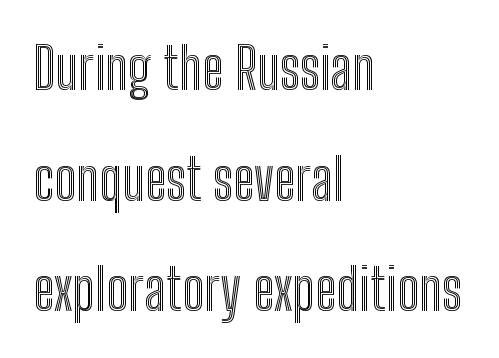
Q: Is the text italic (slanted)? A: No, it is upright.
Q: Is the text underlined? A: No.
Q: How is the paragraph aligned? A: Left-aligned.
Q: Is the spacing between letters normal or unusually wide? A: Normal.
Q: Is the spacing between lines tight, normal or loose? A: Loose.
Q: Width (condensed, normal, or wide)? A: Condensed.
Q: x-height? A: Medium.
Q: Monospaced? A: No.
